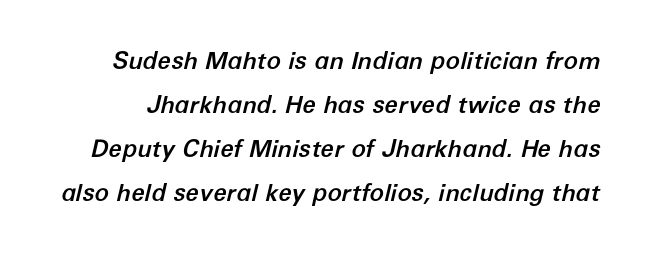
The image shows 24 px text type, italic (leaning right); set line spacing 1.84x, normal letter spacing, not underlined.
